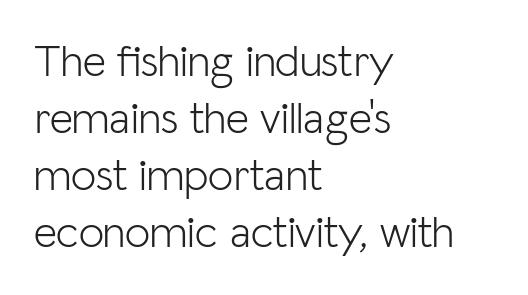
The image shows 45 px light sans-serif type, upright; set left-aligned, normal line spacing (1.27x), normal letter spacing, not underlined; low stroke contrast and a medium x-height.
